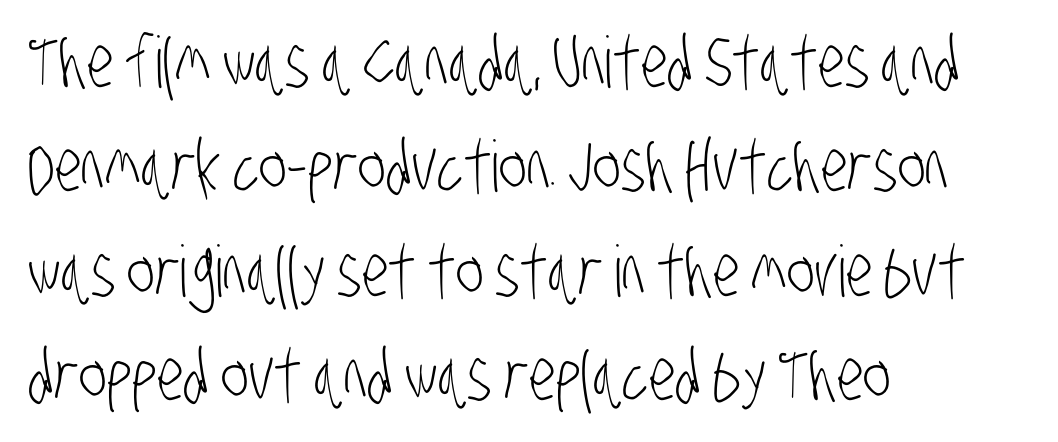
{"serif": "no", "bold": "no", "weight": "light", "width": "condensed", "stroke_contrast": "low", "x_height": "large", "monospaced": "no", "underline": "no", "align": "left", "line_spacing": "normal", "line_spacing_ratio": 1.47, "letter_spacing": "normal", "letter_spacing_em": 0.0, "glyph_px": 71}
